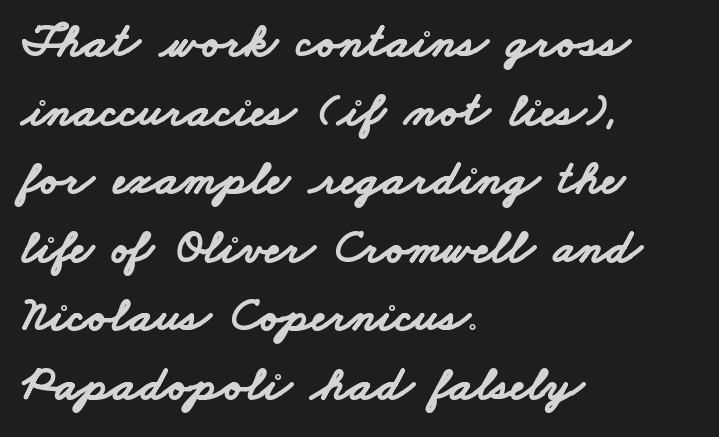
{"serif": "no", "bold": "yes", "weight": "bold", "width": "wide", "stroke_contrast": "low", "x_height": "small", "monospaced": "no", "underline": "no", "align": "left", "line_spacing": "normal", "line_spacing_ratio": 1.4, "letter_spacing": "normal", "letter_spacing_em": 0.0, "glyph_px": 49}
